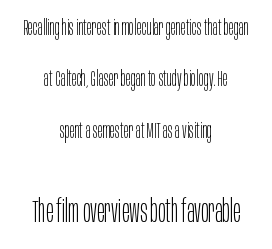
The image shows 31 px light, condensed sans-serif type, upright; set centered, loose line spacing (2.45x), normal letter spacing, not underlined; the second (bottom) block is 1.48x larger; low stroke contrast and a large x-height.
